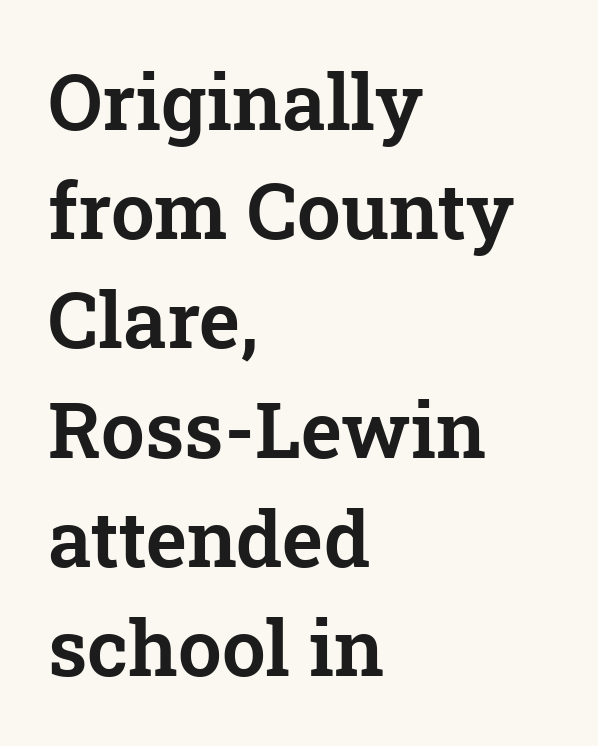
{"serif": "yes", "italic": "no", "width": "normal", "stroke_contrast": "low", "x_height": "medium", "monospaced": "no", "underline": "no", "align": "left", "line_spacing": "normal", "line_spacing_ratio": 1.4, "letter_spacing": "normal", "letter_spacing_em": 0.0, "glyph_px": 78}
